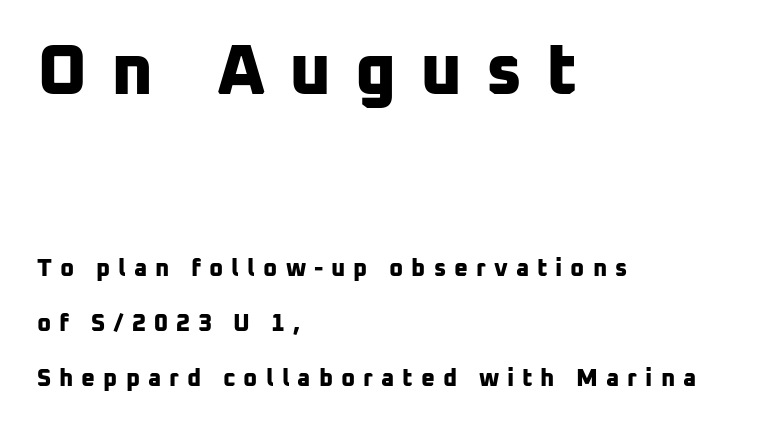
The image shows 71 px bold sans-serif type; set left-aligned, loose line spacing (2.3x), unusually wide letter spacing (+0.33 em), not underlined; the first (top) block is 2.96x larger; low stroke contrast and a medium x-height.
